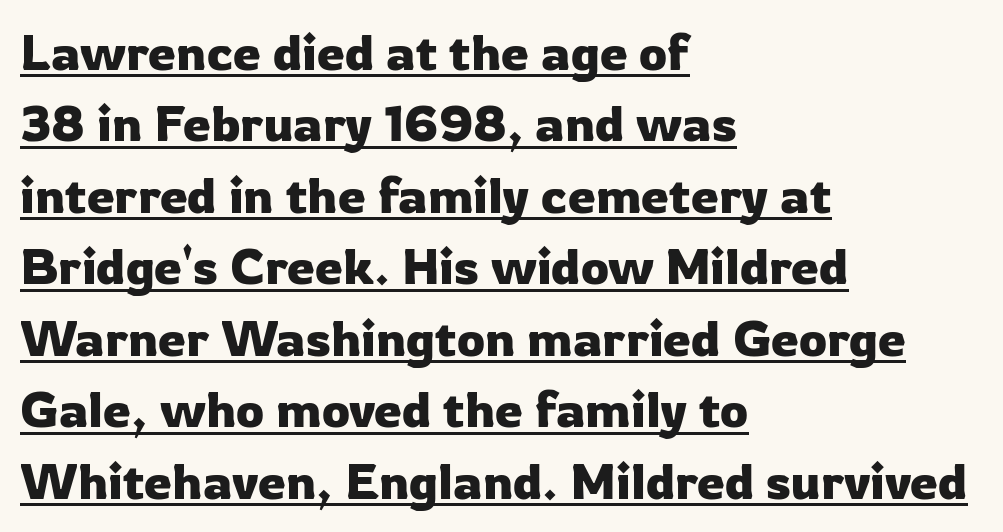
The image shows 50 px sans-serif type, upright; set left-aligned, normal line spacing (1.43x), normal letter spacing, underlined; low stroke contrast and a medium x-height.
